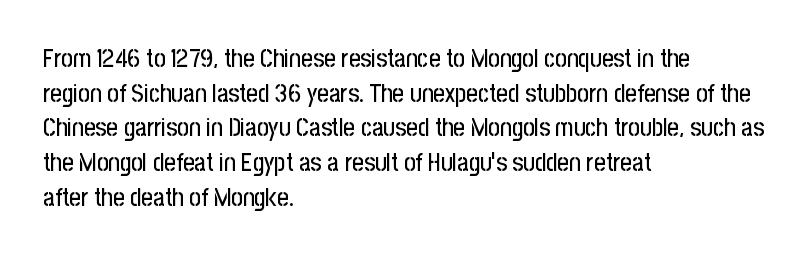
{"italic": "no", "underline": "no", "align": "left", "line_spacing": "normal", "line_spacing_ratio": 1.39, "letter_spacing": "normal", "letter_spacing_em": 0.0, "glyph_px": 25}
